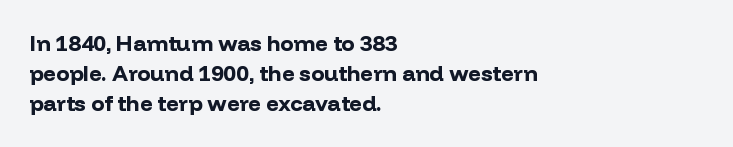
The image shows 22 px bold type, upright; set left-aligned, normal line spacing (1.37x), normal letter spacing, not underlined.
